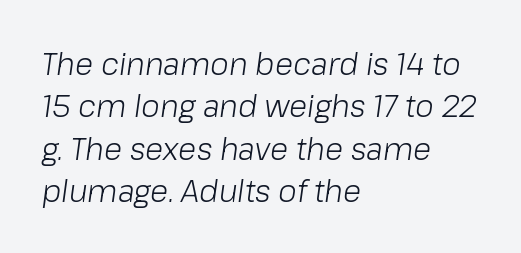
The image shows 30 px light type, italic (leaning right); set left-aligned, normal line spacing (1.41x), normal letter spacing, not underlined; low stroke contrast and a medium x-height.
